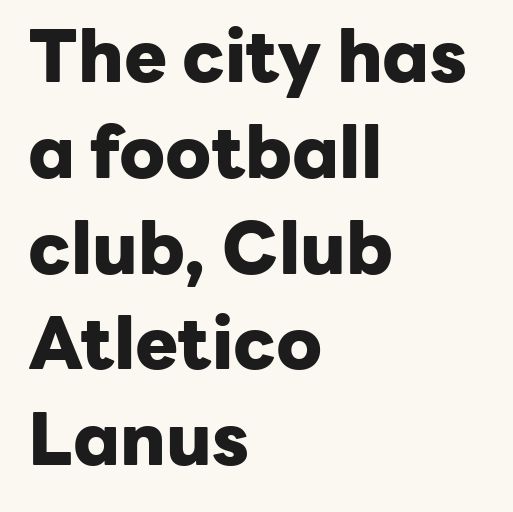
Q: Is the text bold? A: Yes.
Q: Is the text italic (slanted)? A: No, it is upright.
Q: Is the typeface a serif or a sans-serif typeface? A: Sans-serif.
Q: Is the text underlined? A: No.
Q: How is the paragraph aligned? A: Left-aligned.
Q: Is the spacing between letters normal or unusually wide? A: Normal.
Q: Is the spacing between lines tight, normal or loose? A: Normal.
Q: Width (condensed, normal, or wide)? A: Normal.
Q: Stroke contrast? A: Low.
Q: x-height? A: Medium.
Q: Monospaced? A: No.
